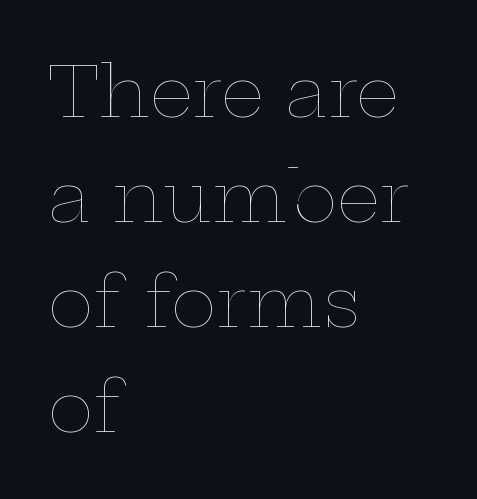
Q: Is the text bold? A: No.
Q: Is the text italic (slanted)? A: No, it is upright.
Q: Is the text underlined? A: No.
Q: How is the paragraph aligned? A: Left-aligned.
Q: Is the spacing between letters normal or unusually wide? A: Normal.
Q: Is the spacing between lines tight, normal or loose? A: Normal.
Q: Width (condensed, normal, or wide)? A: Wide.
Q: Stroke contrast? A: Low.
Q: x-height? A: Medium.
Q: Monospaced? A: No.
